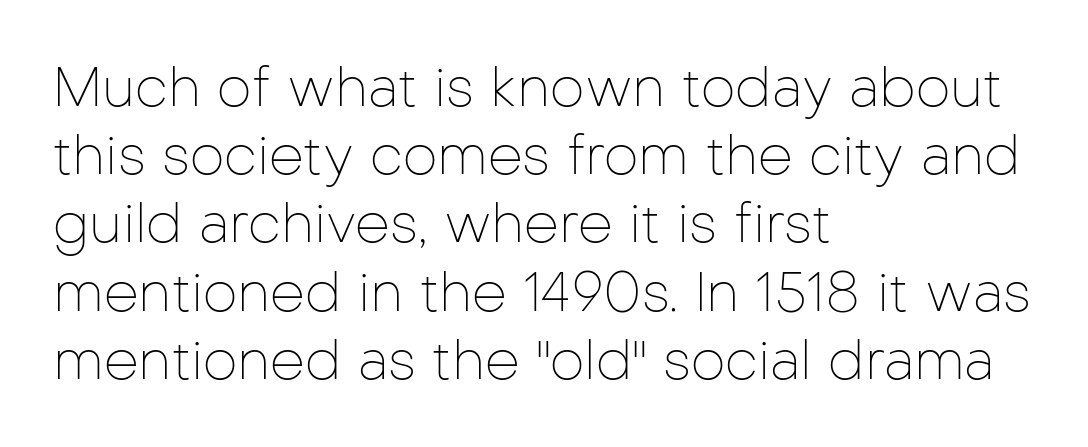
Q: Is the text bold? A: No.
Q: Is the text italic (slanted)? A: No, it is upright.
Q: Is the typeface a serif or a sans-serif typeface? A: Sans-serif.
Q: Is the text underlined? A: No.
Q: How is the paragraph aligned? A: Left-aligned.
Q: Is the spacing between letters normal or unusually wide? A: Normal.
Q: Width (condensed, normal, or wide)? A: Normal.
Q: Stroke contrast? A: Low.
Q: x-height? A: Medium.
Q: Monospaced? A: No.
